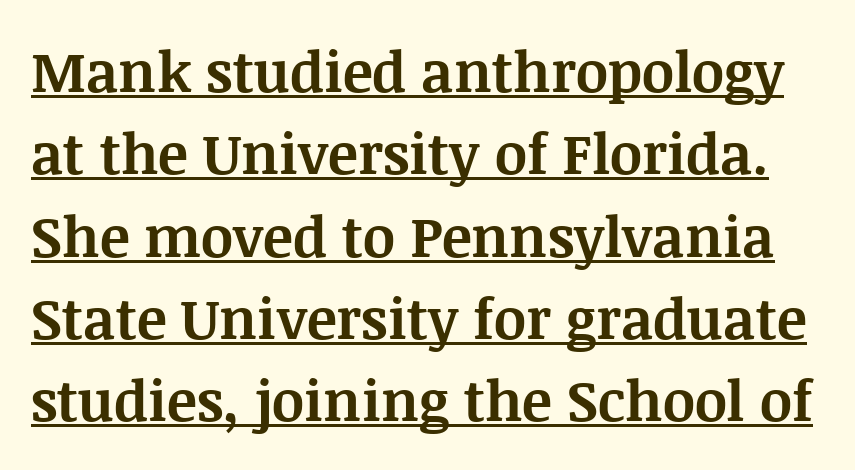
{"serif": "yes", "italic": "no", "bold": "yes", "weight": "bold", "width": "normal", "stroke_contrast": "medium", "x_height": "large", "monospaced": "no", "underline": "yes", "line_spacing": "normal", "line_spacing_ratio": 1.47, "letter_spacing": "normal", "letter_spacing_em": 0.0, "glyph_px": 56}
